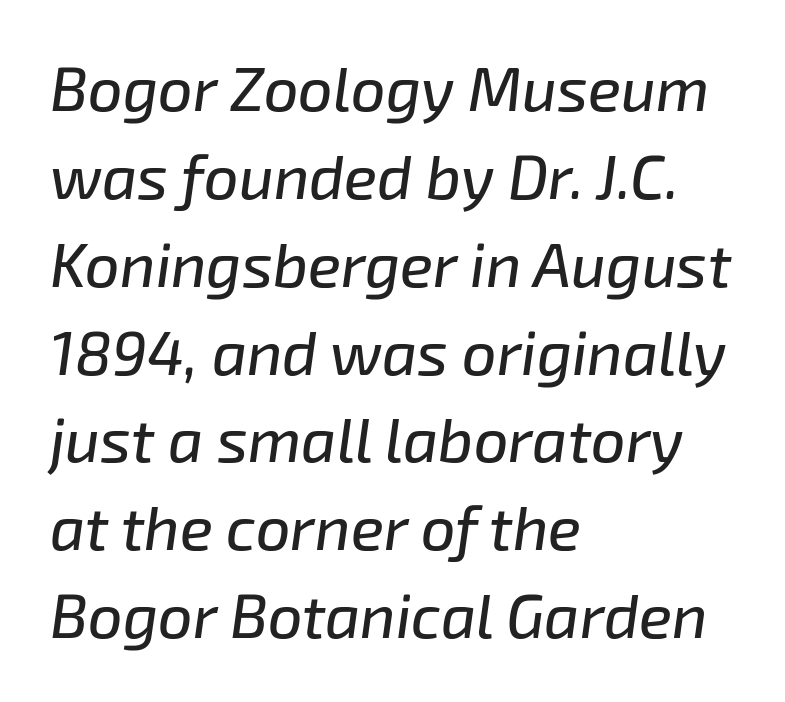
Q: Is the text italic (slanted)? A: Yes, it leans right by about 8 degrees.
Q: Is the text underlined? A: No.
Q: How is the paragraph aligned? A: Left-aligned.
Q: Is the spacing between letters normal or unusually wide? A: Normal.
Q: Is the spacing between lines tight, normal or loose? A: Normal.
Q: Width (condensed, normal, or wide)? A: Normal.
Q: Stroke contrast? A: Low.
Q: x-height? A: Medium.
Q: Monospaced? A: No.
